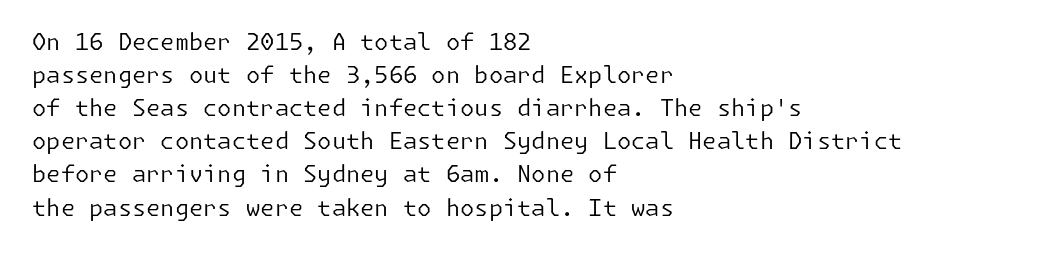
The image shows 23 px text type, upright; set left-aligned, normal line spacing (1.44x), normal letter spacing, not underlined.
